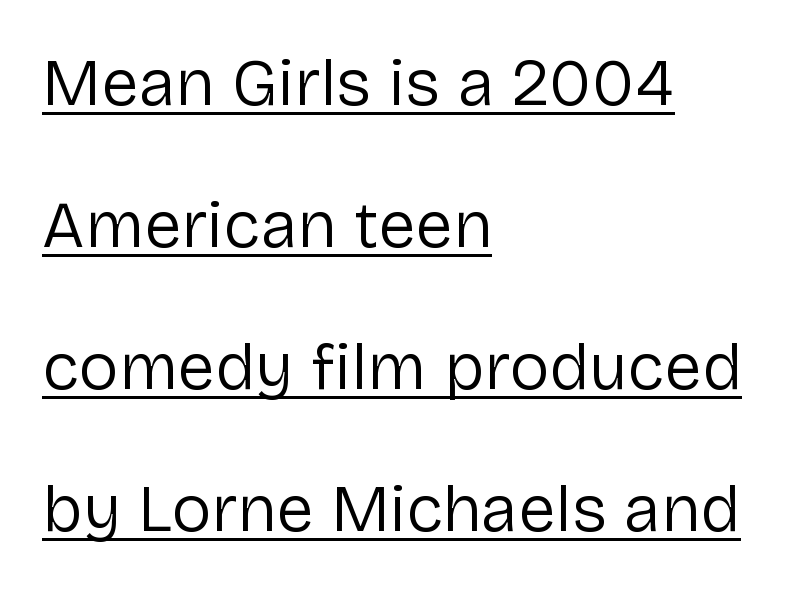
{"serif": "no", "italic": "no", "bold": "no", "weight": "regular", "width": "normal", "stroke_contrast": "low", "x_height": "medium", "monospaced": "no", "underline": "yes", "align": "left", "line_spacing": "loose", "line_spacing_ratio": 2.12, "letter_spacing": "normal", "letter_spacing_em": 0.0, "glyph_px": 67}
